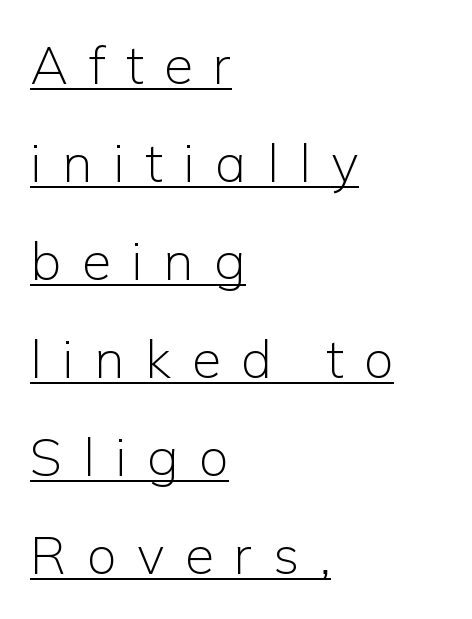
The image shows 53 px light sans-serif type, upright; set left-aligned, line spacing 1.85x, unusually wide letter spacing (+0.39 em), underlined; low stroke contrast and a medium x-height.
